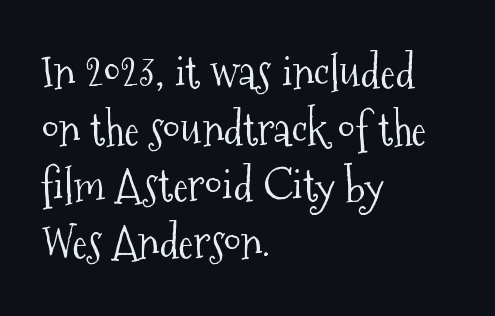
Only glyphs here, with clear space below each row. Horizontal alignment here is leftward, the default for most running prose. The horizontal fit of the characters is conventional and even. Summary of vertical rhythm: regular, with standard interline spacing. Check where the strokes stop: tiny serifs finish them off. The letterforms sit at book weight or below.
